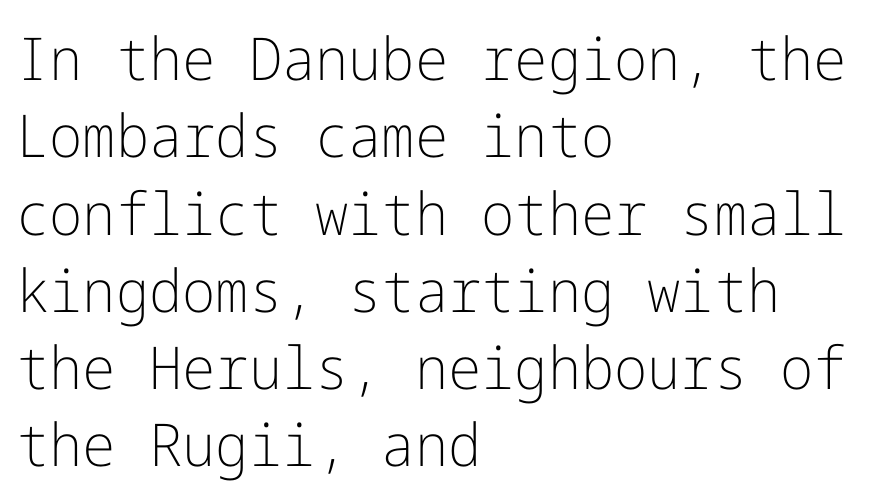
The gaps between neighbouring characters are ordinary and unremarkable. No heavy texture on the line: the type isn't bold. The vertical gap from one line to the next is medium. The font family rendered here belongs to the sans-serif group. Quick note: underline off.
